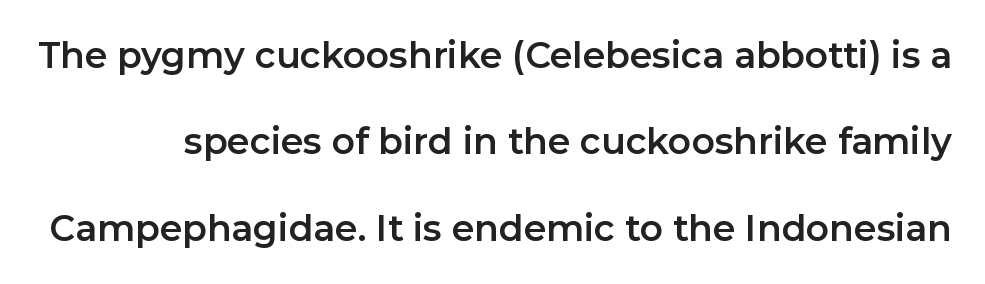
Regarding serifs, this sample does without them. Leading: increased. Inter-character spacing is left at the font's built-in metrics. The lettering holds an erect, upright posture throughout. The strip under each line holds only bare page. This sample has the flowing, uneven cadence of proportional lettering.
